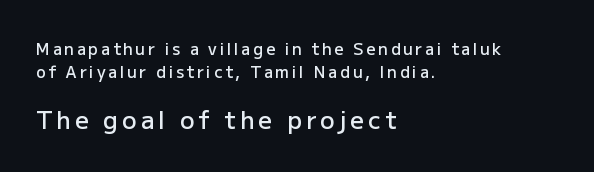
A bare baseline throughout the passage. Vertical spacing — default. No italicization has been applied; the sample stays upright. I'd describe the lettering as semibold — firm but not a full bold.
